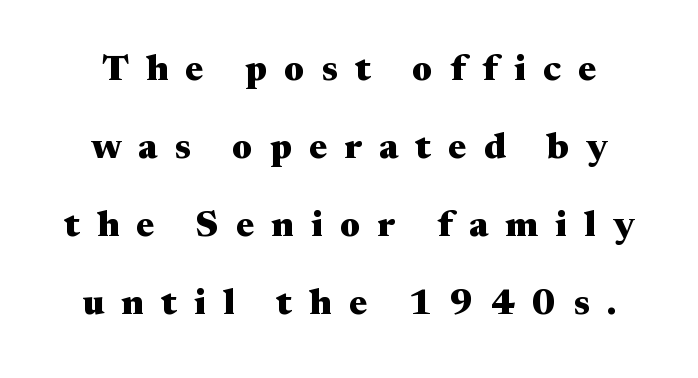
Between one letter and the next there's a generous, obvious gap. When letters stand straight like this, we call the style roman or upright. This is serif lettering, the kind often seen in printed books. The letters are bold, with thick, heavy strokes. The passage shown is not underscored anywhere. Proportional: the letters do not fall into vertical columns.
